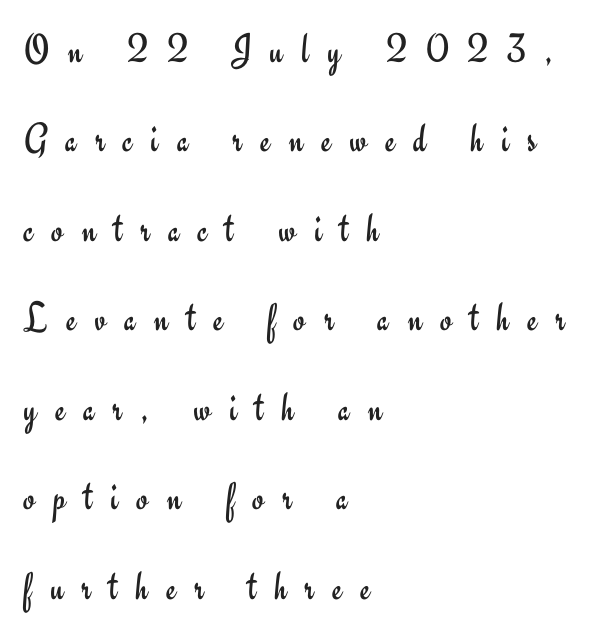
{"serif": "no", "bold": "no", "weight": "regular", "width": "normal", "stroke_contrast": "low", "x_height": "small", "monospaced": "no", "underline": "no", "align": "left", "line_spacing": "loose", "line_spacing_ratio": 2.13, "letter_spacing": "wide", "letter_spacing_em": 0.44, "glyph_px": 42}
